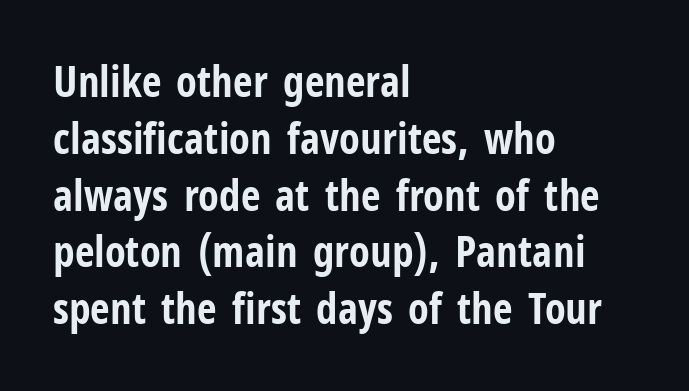
Words float on clear page, feet unadorned. Look at the bottom of the vertical strokes: they stop flat, with no serifs. The rendering uses a moderate line-height, typical for paragraphs. All the whitespace from short lines collects on the right. Tracking value appears to be zero — textbook default spacing.
